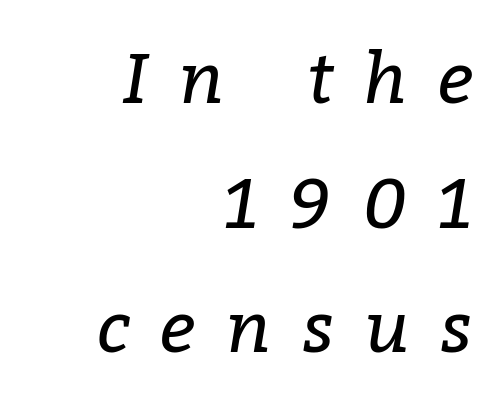
Just letters on the line, the space beneath them empty. These lines stack with their right ends in a neat column. Stroke terminals: seriffed. The strokes carry an ordinary text weight at most. Varying glyph widths throughout — classic text-font behaviour.
